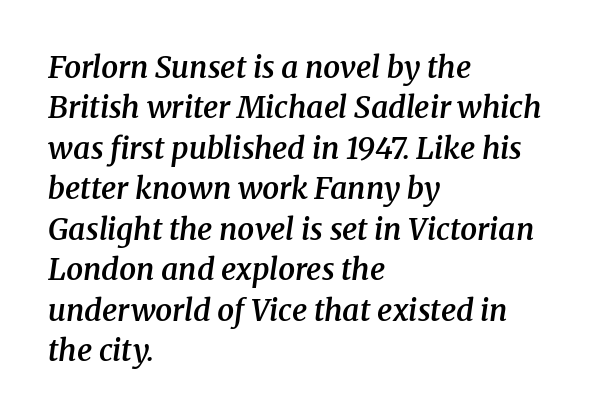
The image shows 30 px semibold serif type, italic (leaning right); set left-aligned, normal line spacing (1.35x), normal letter spacing, not underlined; medium stroke contrast and a medium x-height.
